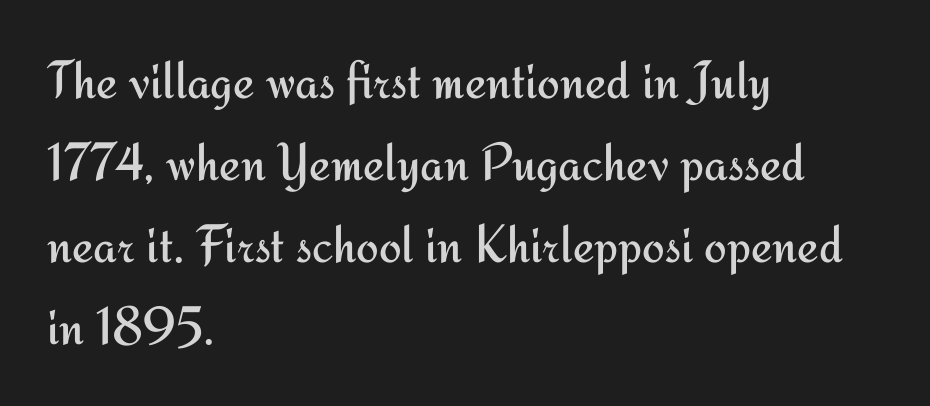
Q: Is the text bold? A: No.
Q: Is the text italic (slanted)? A: No, it is upright.
Q: Is the typeface a serif or a sans-serif typeface? A: Sans-serif.
Q: Is the text underlined? A: No.
Q: How is the paragraph aligned? A: Left-aligned.
Q: Is the spacing between letters normal or unusually wide? A: Normal.
Q: Is the spacing between lines tight, normal or loose? A: Normal.
Q: Width (condensed, normal, or wide)? A: Normal.
Q: Stroke contrast? A: Medium.
Q: x-height? A: Small.
Q: Monospaced? A: No.
